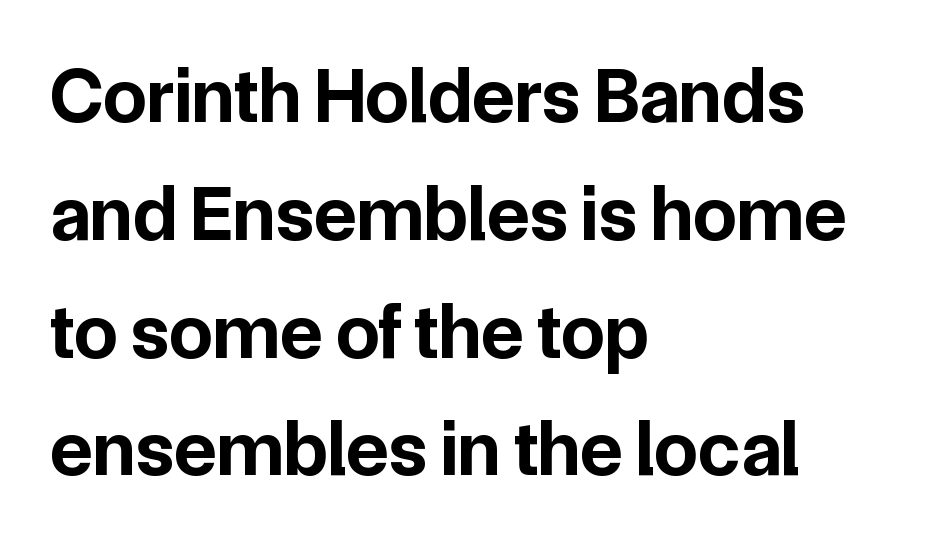
The image shows 78 px bold sans-serif type, upright; set left-aligned, normal line spacing (1.51x), normal letter spacing, not underlined; low stroke contrast and a medium x-height.
